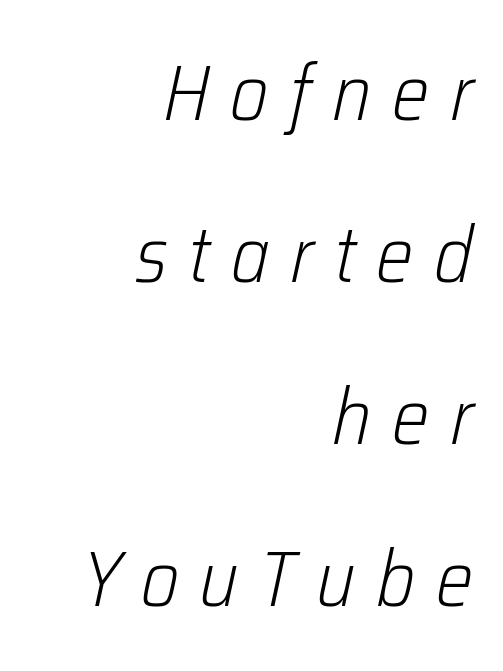
Spacing verdict: proportional, widths tailored to each character. Observe the lean: these are italic letterforms. The space between consecutive lines is lavish. Vertical stems look standard width or narrower in stroke.
